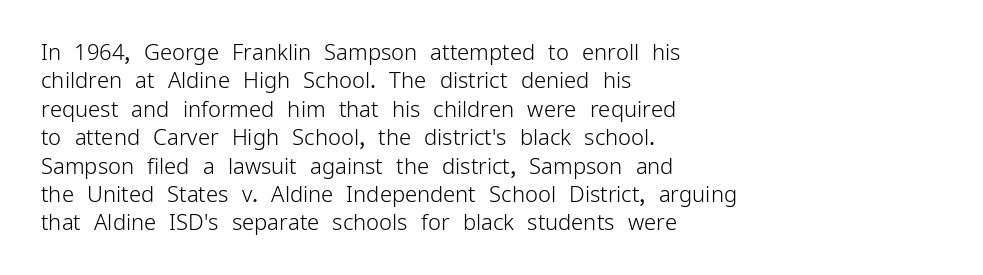
Q: Is the text bold? A: No.
Q: Is the text italic (slanted)? A: No, it is upright.
Q: Is the text underlined? A: No.
Q: How is the paragraph aligned? A: Left-aligned.
Q: Is the spacing between letters normal or unusually wide? A: Normal.
Q: Is the spacing between lines tight, normal or loose? A: Normal.
